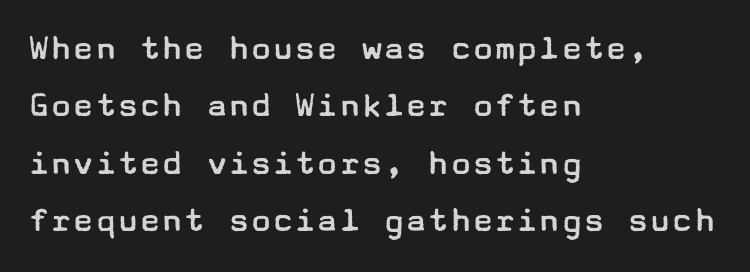
{"serif": "no", "italic": "no", "bold": "no", "weight": "regular", "width": "wide", "stroke_contrast": "low", "x_height": "medium", "underline": "no", "align": "left", "line_spacing": "normal", "line_spacing_ratio": 1.55, "letter_spacing": "normal", "letter_spacing_em": 0.0, "glyph_px": 37}
